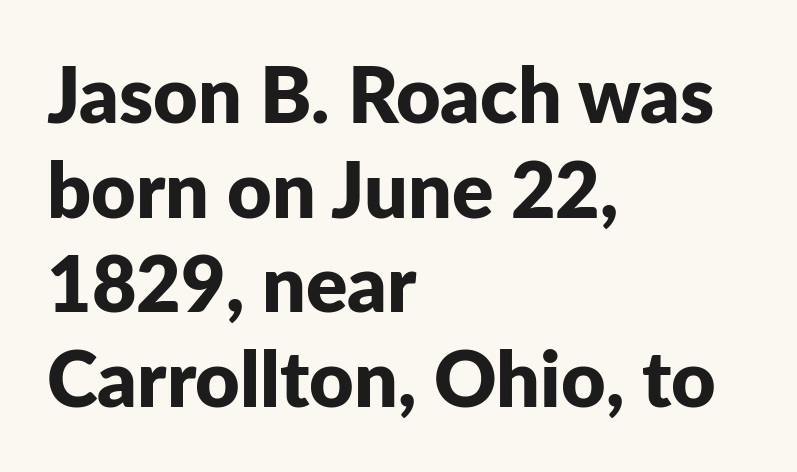
{"serif": "no", "italic": "no", "bold": "yes", "weight": "bold", "width": "normal", "stroke_contrast": "low", "x_height": "medium", "monospaced": "no", "underline": "no", "align": "left", "line_spacing_ratio": 1.23, "letter_spacing": "normal", "letter_spacing_em": 0.0, "glyph_px": 77}
